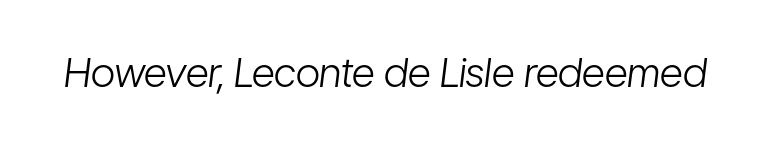
The image shows 40 px light, condensed type, italic (leaning right); set normal letter spacing, not underlined; low stroke contrast and a medium x-height.
